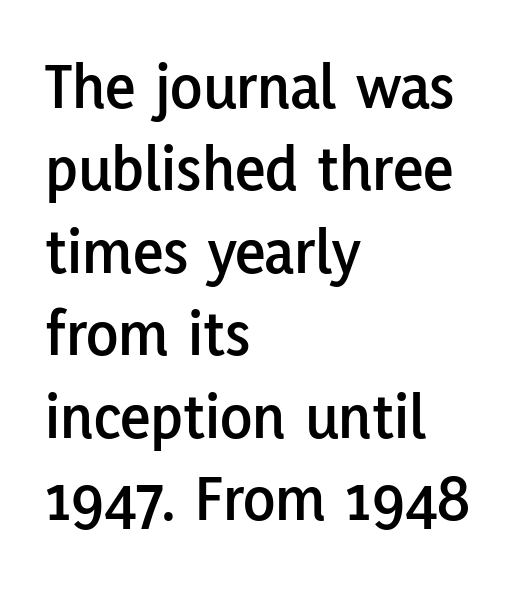
In terms of posture, this sample is upright. Spacing verdict: proportional, widths tailored to each character. Honestly, the row spacing looks completely unremarkable. In terms of letterform style, serifs are entirely absent. These lines keep a tight, regular rhythm from letter to letter.
